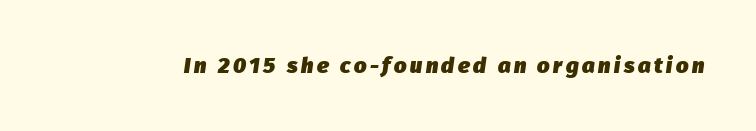
Q: Is the text bold? A: Yes.
Q: Is the text italic (slanted)? A: Yes, it leans right by about 8 degrees.
Q: Is the text underlined? A: No.
